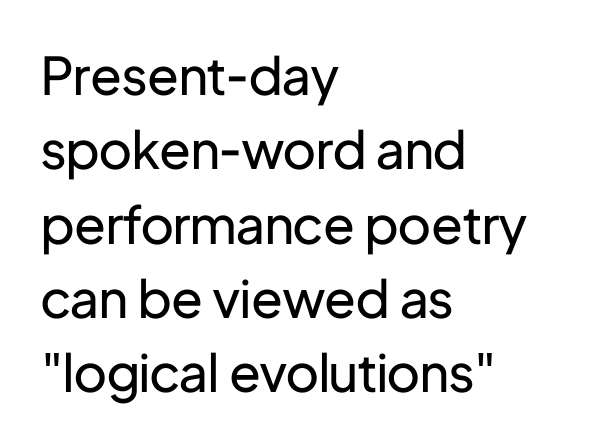
The image shows 52 px regular-weight sans-serif type, upright; set left-aligned, normal line spacing (1.43x), normal letter spacing, not underlined; low stroke contrast and a medium x-height.
